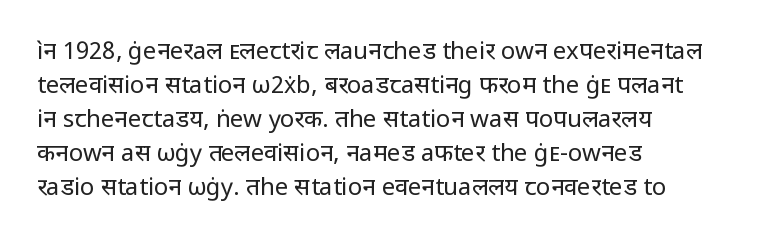
{"italic": "no", "bold": "no", "underline": "no", "align": "left", "line_spacing": "normal", "line_spacing_ratio": 1.42, "letter_spacing": "normal", "letter_spacing_em": 0.0, "glyph_px": 24}
